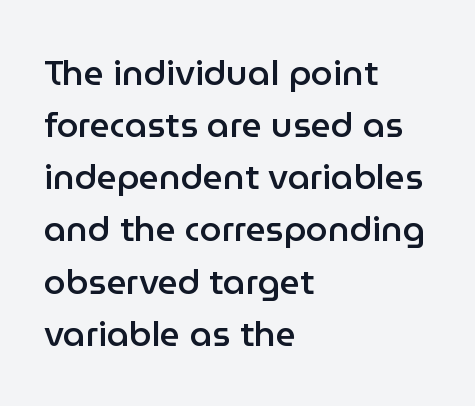
The image shows 35 px semibold sans-serif type, upright; set left-aligned, normal line spacing (1.49x), normal letter spacing, not underlined; low stroke contrast and a medium x-height.
